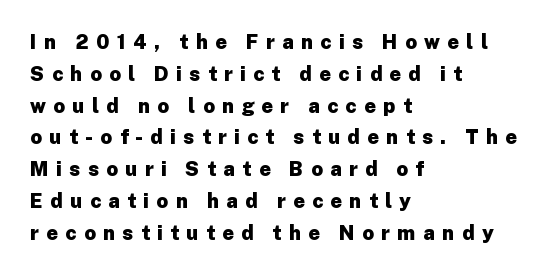
{"italic": "no", "bold": "yes", "underline": "no", "align": "left", "line_spacing": "normal", "line_spacing_ratio": 1.59, "letter_spacing": "wide", "letter_spacing_em": 0.37, "glyph_px": 20}
